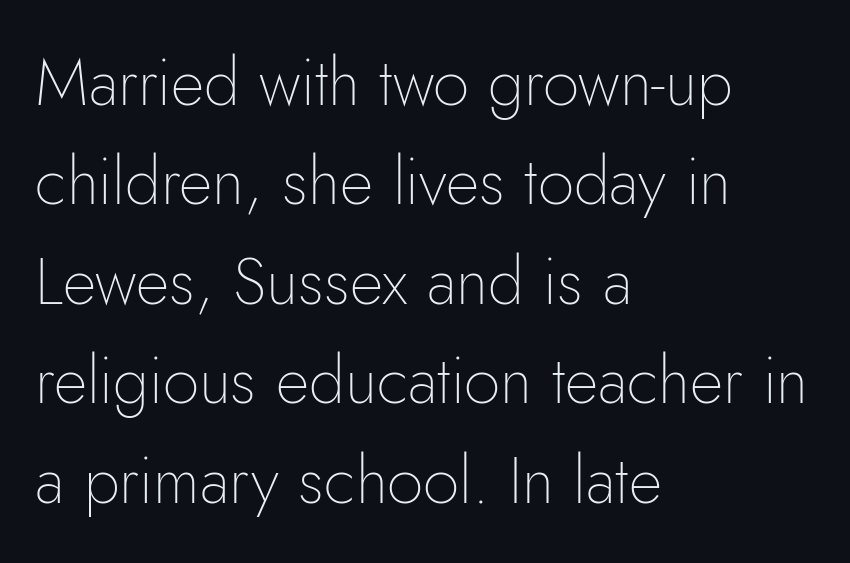
The compositor pushed each line to the left boundary. The type is set solid horizontally, with unmodified tracking. A typesetter would call this leading conventional body-copy spacing. Spacing verdict: proportional, widths tailored to each character. These lines were composed using upright roman letters. The face looks like a standard text weight, possibly lighter.
